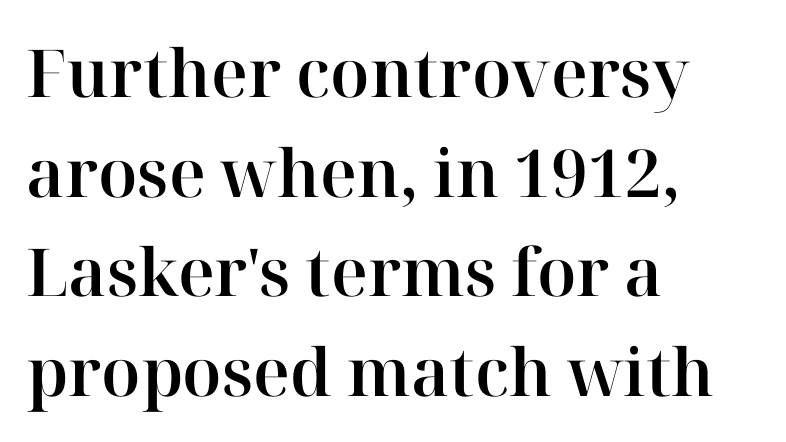
These lines are rendered in a variable-pitch font. You could call the tracking neutral — neither tight nor loose. Descenders hang freely into open space. Vertically, the passage feels balanced, rows spaced as you'd expect.
